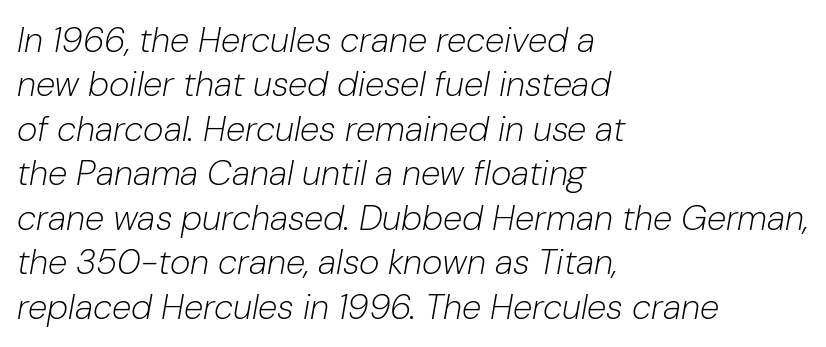
Q: Is the text bold? A: No.
Q: Is the text italic (slanted)? A: Yes, it leans right by about 10 degrees.
Q: Is the text underlined? A: No.
Q: How is the paragraph aligned? A: Left-aligned.
Q: Is the spacing between letters normal or unusually wide? A: Normal.
Q: Is the spacing between lines tight, normal or loose? A: Normal.
Q: Width (condensed, normal, or wide)? A: Normal.
Q: Stroke contrast? A: Low.
Q: x-height? A: Medium.
Q: Monospaced? A: No.
